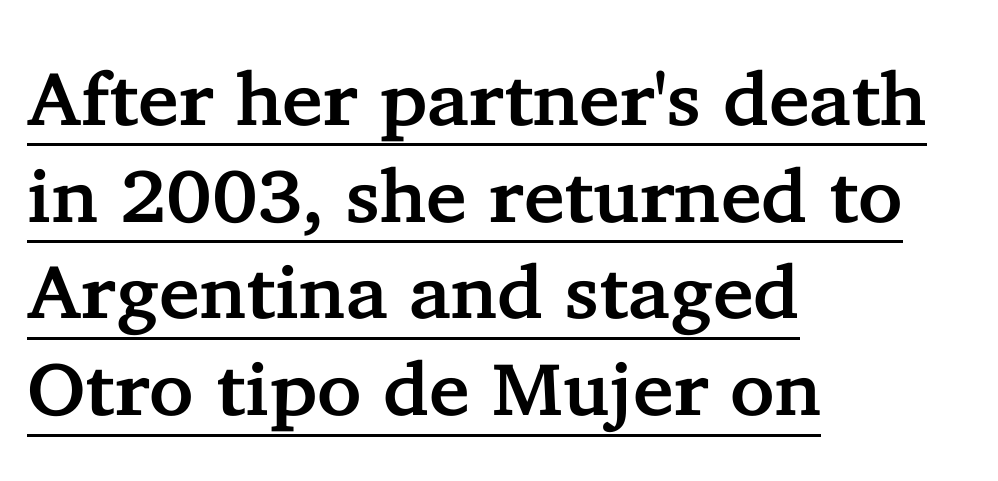
{"serif": "yes", "italic": "no", "width": "normal", "stroke_contrast": "low", "x_height": "medium", "monospaced": "no", "underline": "yes", "align": "left", "line_spacing": "normal", "line_spacing_ratio": 1.29, "letter_spacing": "normal", "letter_spacing_em": 0.0, "glyph_px": 75}
